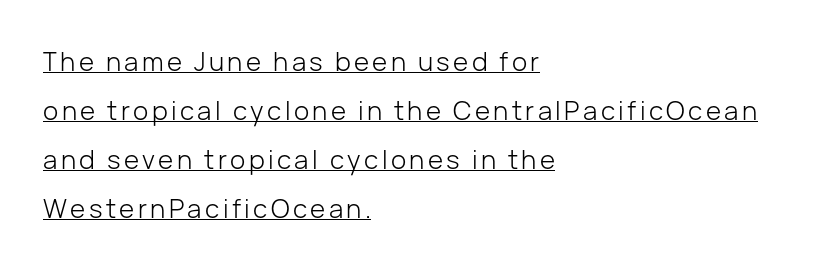
Q: Is the text bold? A: No.
Q: Is the text italic (slanted)? A: No, it is upright.
Q: Is the text underlined? A: Yes.
Q: How is the paragraph aligned? A: Left-aligned.
